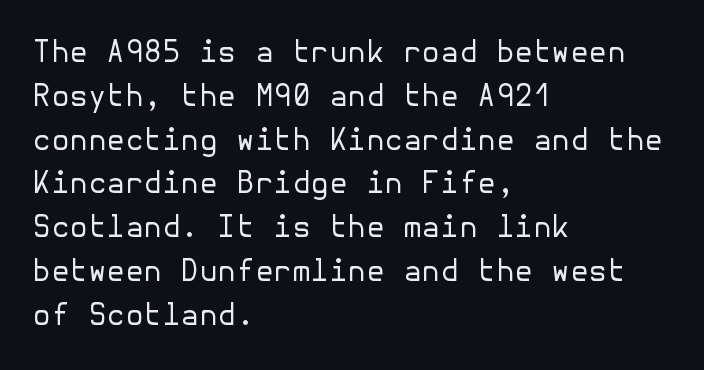
The image shows 30 px regular-weight sans-serif type, upright; set left-aligned, normal line spacing (1.46x), normal letter spacing, not underlined; low stroke contrast and a medium x-height.
